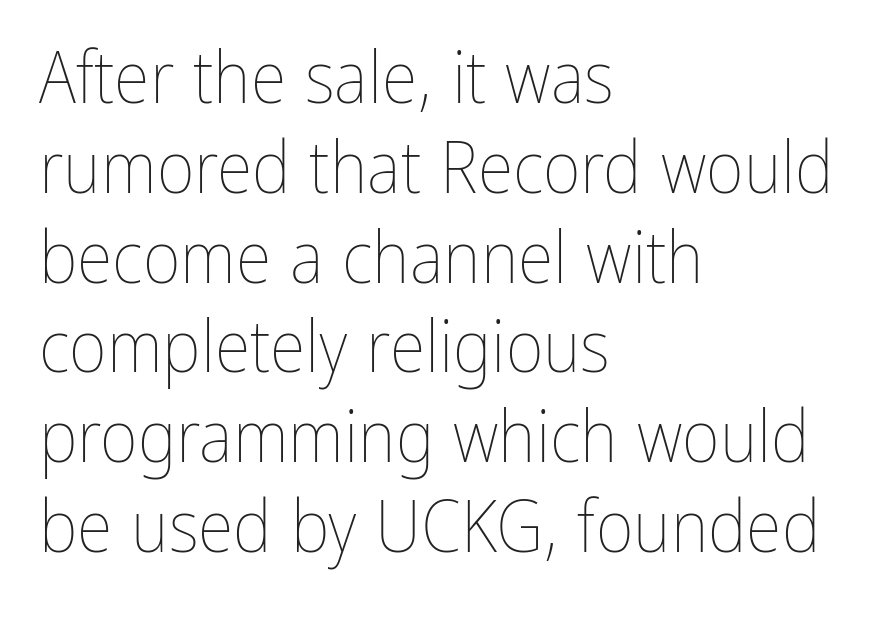
These lines are rendered in a variable-pitch font. This is not heavy type; no bold has been used. Unlike italic type, these characters show no tilt at all. The typesetter chose a ragged-right arrangement here.
